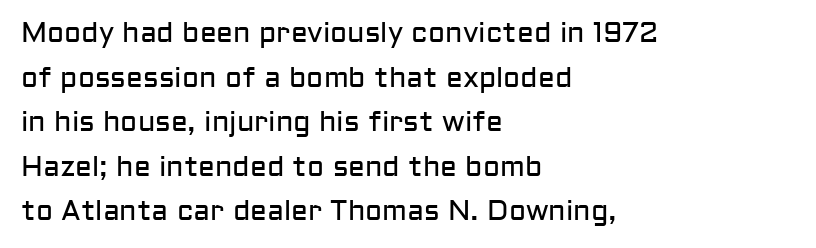
Reading down the column, the eye jumps a familiar distance to each next line. The setting favours the left margin, as ordinary paragraphs usually do. No italicization has been applied; the sample stays upright. Underlining? Definitely not there.
